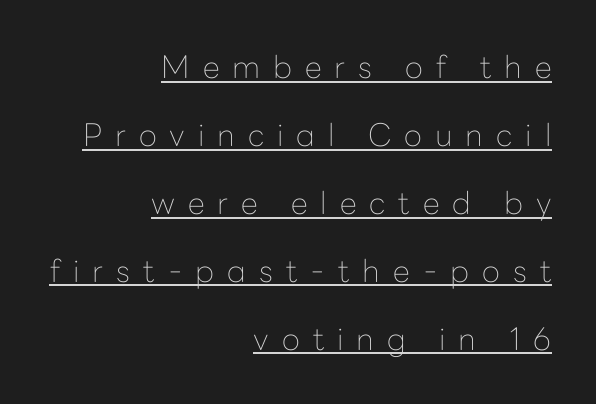
Q: Is the text bold? A: No.
Q: Is the text italic (slanted)? A: No, it is upright.
Q: Is the typeface a serif or a sans-serif typeface? A: Sans-serif.
Q: Is the text underlined? A: Yes.
Q: How is the paragraph aligned? A: Right-aligned.
Q: Is the spacing between letters normal or unusually wide? A: Unusually wide.
Q: Is the spacing between lines tight, normal or loose? A: Loose.
Q: Width (condensed, normal, or wide)? A: Normal.
Q: Stroke contrast? A: Low.
Q: x-height? A: Medium.
Q: Monospaced? A: No.
